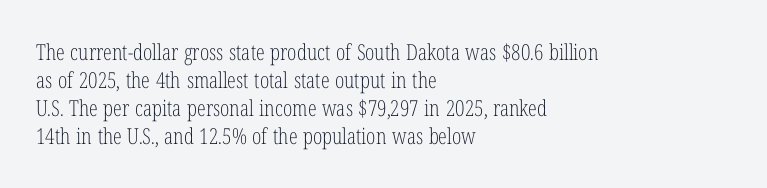
Normally led — the rows are evenly, conventionally spaced. Underlining? Definitely not there. The axis of the letterforms is exactly vertical. The passage is arranged the way most books set body copy — flush left. Default kerning and tracking; the words read as compact shapes.
